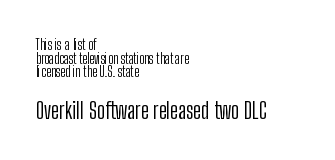
{"italic": "no", "bold": "no", "underline": "no", "align": "left", "line_spacing": "tight", "line_spacing_ratio": 0.98, "letter_spacing": "normal", "letter_spacing_em": 0.0, "larger_block": "second", "size_ratio": 1.64, "glyph_px": 23}
